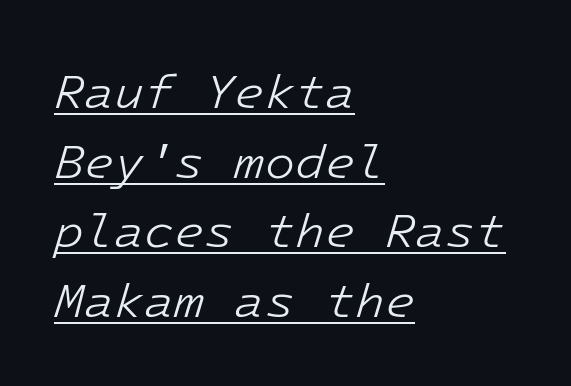
{"italic": "yes", "lean": "right", "slant_degrees": 16, "bold": "no", "weight": "light", "width": "normal", "stroke_contrast": "low", "x_height": "medium", "underline": "yes", "align": "left", "line_spacing": "normal", "line_spacing_ratio": 1.42, "letter_spacing": "normal", "letter_spacing_em": 0.0, "glyph_px": 49}
